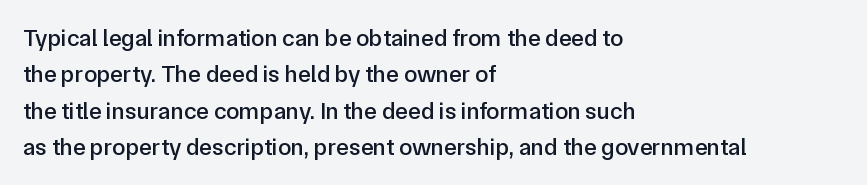
The image shows 24 px text type, upright; set left-aligned, normal line spacing (1.52x), normal letter spacing, not underlined.
